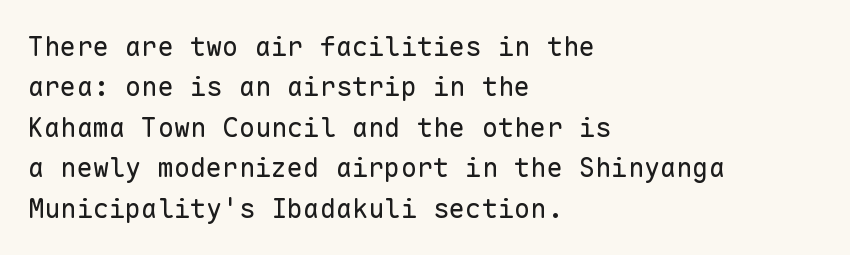
{"italic": "no", "bold": "no", "underline": "no", "align": "left", "line_spacing": "normal", "line_spacing_ratio": 1.5, "letter_spacing": "normal", "letter_spacing_em": 0.0, "glyph_px": 27}
